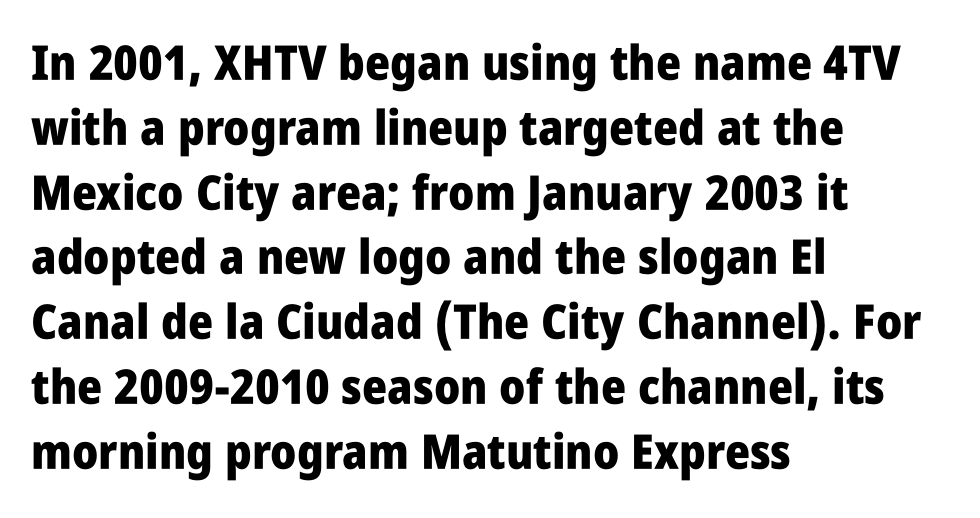
The lines in this sample share a left origin and differ only in where they stop. The lettering holds an erect, upright posture throughout. The line-height multiplier appears to be the usual default. The area under the type is left untouched. The horizontal fit of the characters is conventional and even.
